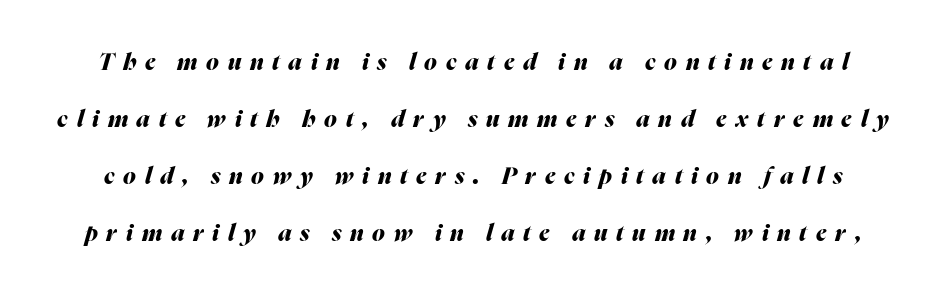
When letters slant like this, we call the style italic. The area under the type is left untouched. A dark, heavy texture on the line: the type is bold. Look at the tracking — it's clearly loosened, letters drifting apart. The leading is generous, giving the passage an open texture.
